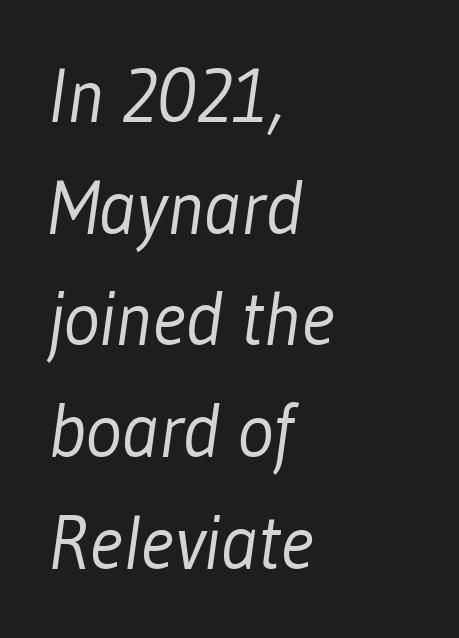
The image shows 76 px light, condensed sans-serif type; set left-aligned, normal line spacing (1.47x), normal letter spacing, not underlined; low stroke contrast and a medium x-height.
